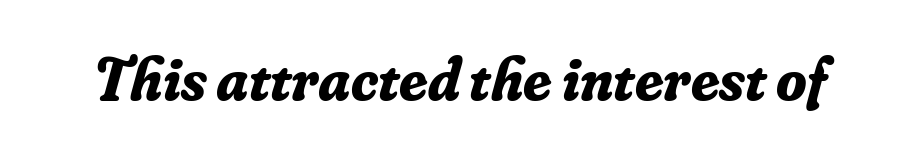
Q: Is the text bold? A: Yes.
Q: Is the text italic (slanted)? A: Yes, it leans right by about 16 degrees.
Q: Is the typeface a serif or a sans-serif typeface? A: Serif.
Q: Is the text underlined? A: No.
Q: Is the spacing between letters normal or unusually wide? A: Normal.
Q: Width (condensed, normal, or wide)? A: Normal.
Q: Stroke contrast? A: Low.
Q: x-height? A: Small.
Q: Monospaced? A: No.
